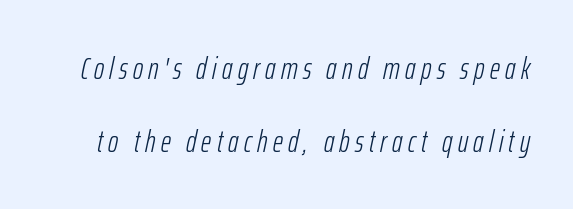
The letters advance in unequal steps, a hallmark of proportional type. Is the stroke heavy? The answer is a plain regular-or-lighter. The passage shown leans; its letterforms are oblique. Glance below the letters and you will spot only blank space. Widely set lines give the paragraph a tall, airy silhouette.
